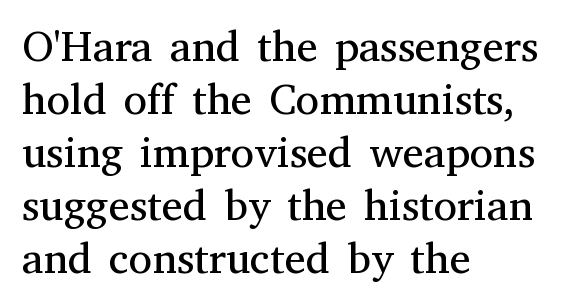
The image shows 43 px regular-weight serif type, upright; set left-aligned, line spacing 1.23x, normal letter spacing, not underlined; medium stroke contrast and a medium x-height.
